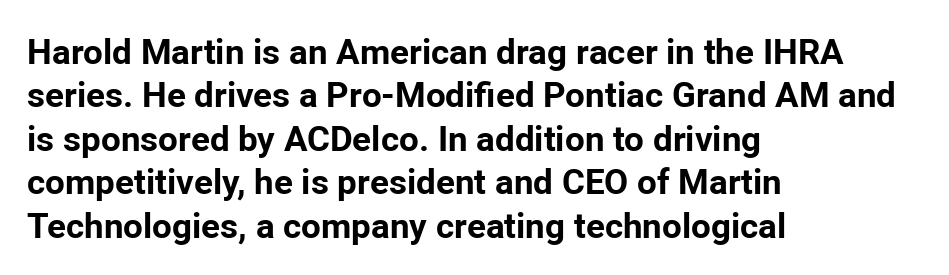
This rendering features lettering with no underline. No italicization has been applied; the sample stays upright. Default kerning and tracking; the words read as compact shapes. The characters display no serif detailing; their extremities are plain. Spacing verdict: proportional, widths tailored to each character. Heavy, bold letterforms.
